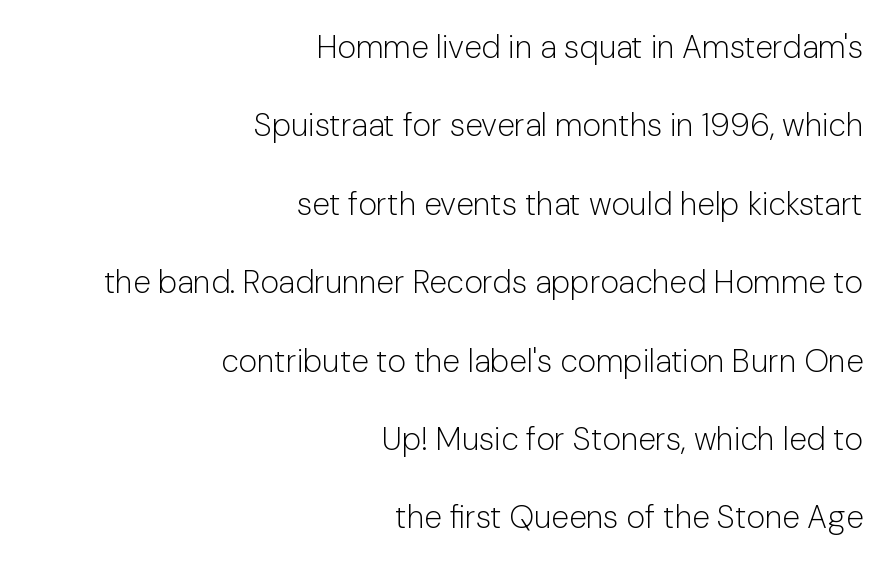
Q: Is the text bold? A: No.
Q: Is the text italic (slanted)? A: No, it is upright.
Q: Is the typeface a serif or a sans-serif typeface? A: Sans-serif.
Q: Is the text underlined? A: No.
Q: How is the paragraph aligned? A: Right-aligned.
Q: Is the spacing between letters normal or unusually wide? A: Normal.
Q: Is the spacing between lines tight, normal or loose? A: Loose.
Q: Width (condensed, normal, or wide)? A: Normal.
Q: Stroke contrast? A: Low.
Q: x-height? A: Medium.
Q: Monospaced? A: No.
